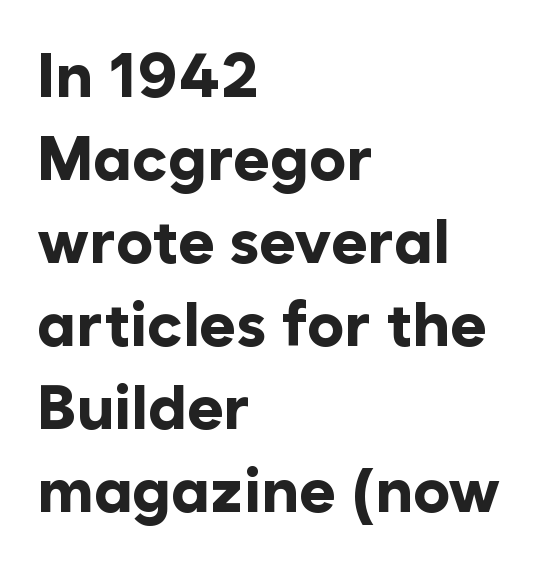
The image shows 62 px bold sans-serif type, upright; set left-aligned, normal line spacing (1.34x), normal letter spacing, not underlined; low stroke contrast and a medium x-height.
